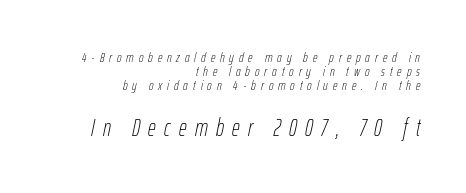
The lower block of text is set noticeably larger than the block above it. A student would call this right alignment; a typographer would say flush right, rag left. The letters are spread apart with noticeably loose tracking. No heavy texture on the line: the type isn't bold. Each new line begins almost immediately beneath the previous one. Slant detected: the letters are inclined.
